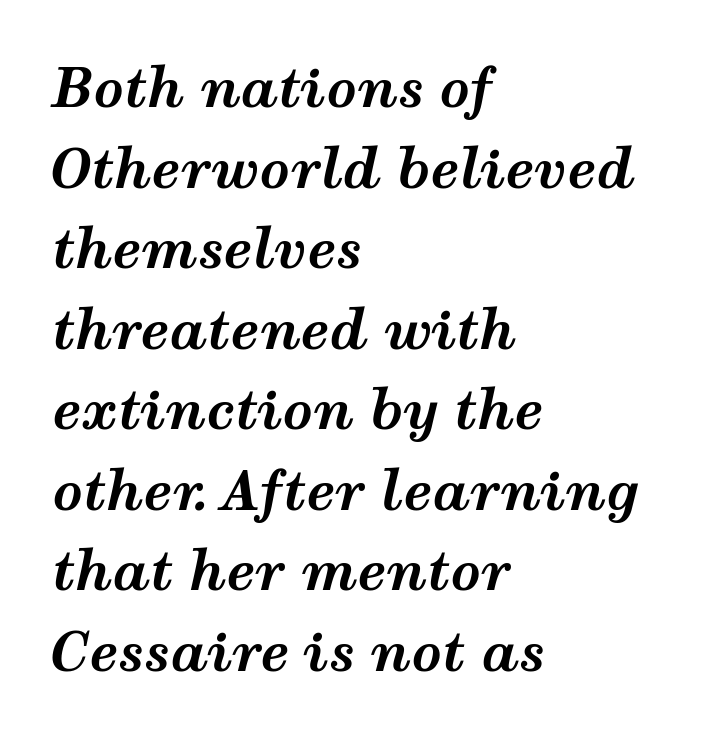
The image shows 53 px bold, wide type, italic (leaning right); set left-aligned, normal line spacing (1.52x), normal letter spacing, not underlined; medium stroke contrast and a medium x-height.
